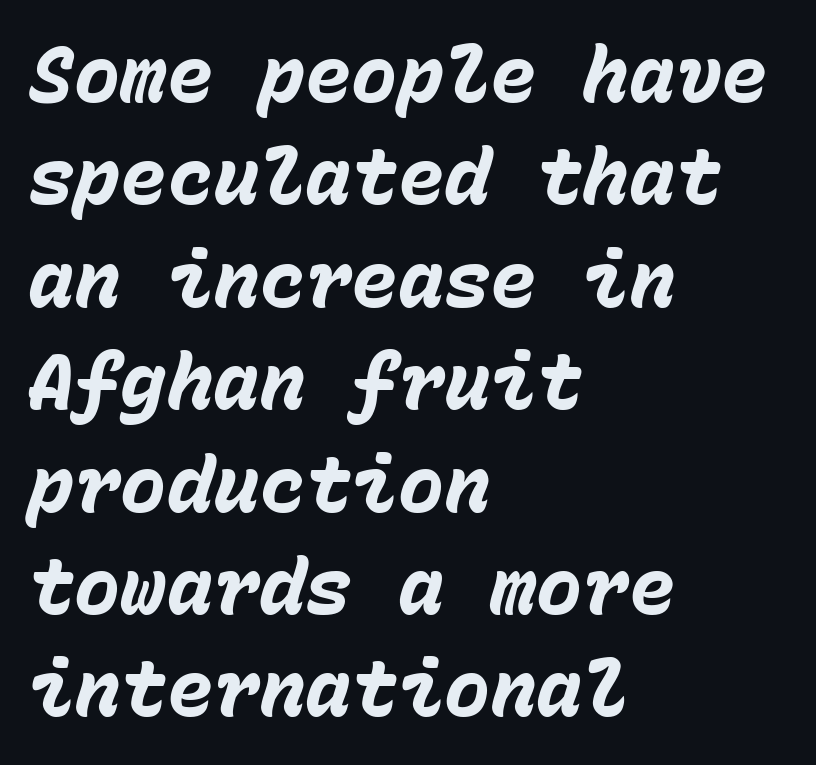
Q: Is the text bold? A: Yes.
Q: Is the text italic (slanted)? A: Yes, it leans right by about 15 degrees.
Q: Is the text underlined? A: No.
Q: How is the paragraph aligned? A: Left-aligned.
Q: Is the spacing between letters normal or unusually wide? A: Normal.
Q: Is the spacing between lines tight, normal or loose? A: Normal.
Q: Width (condensed, normal, or wide)? A: Normal.
Q: Stroke contrast? A: Low.
Q: x-height? A: Medium.
Q: Monospaced? A: Yes.
